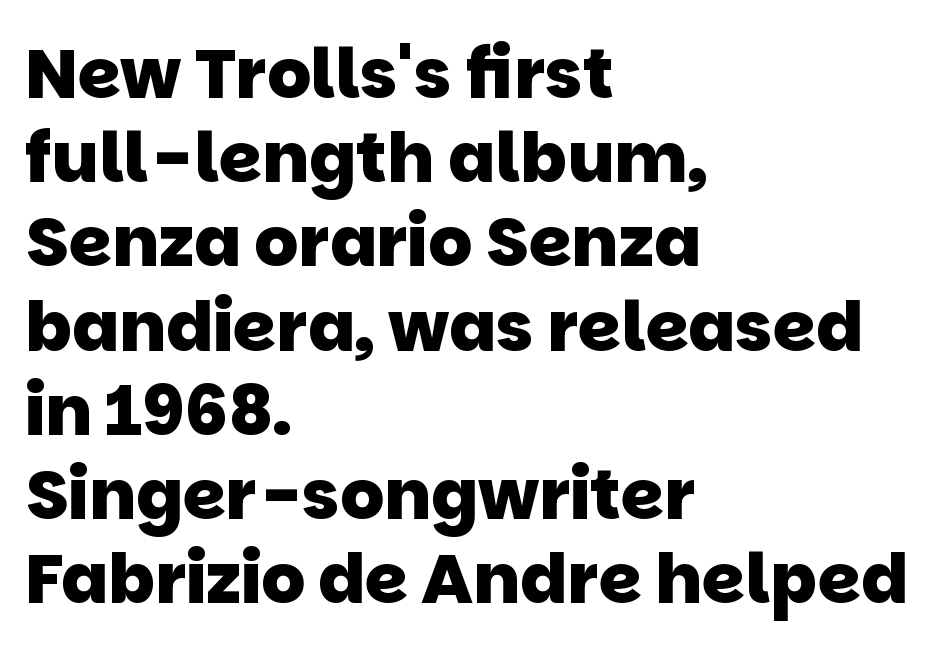
The image shows 69 px heavy sans-serif type; set left-aligned, line spacing 1.22x, normal letter spacing, not underlined; low stroke contrast and a large x-height.
